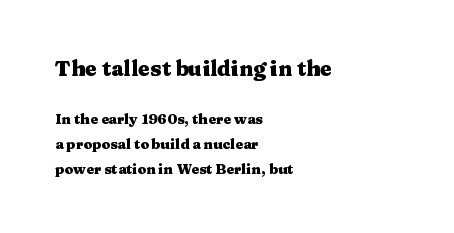
Notice how the stems are strictly vertical — no italics here. These words are printed bold, with thick strokes throughout. Which margin do the lines hug? The left one — the right edge is uneven. The letters sit at their default tracking, neither squeezed nor spread. Typesetter's note — upper block bumped up in size, lower block left smaller.
